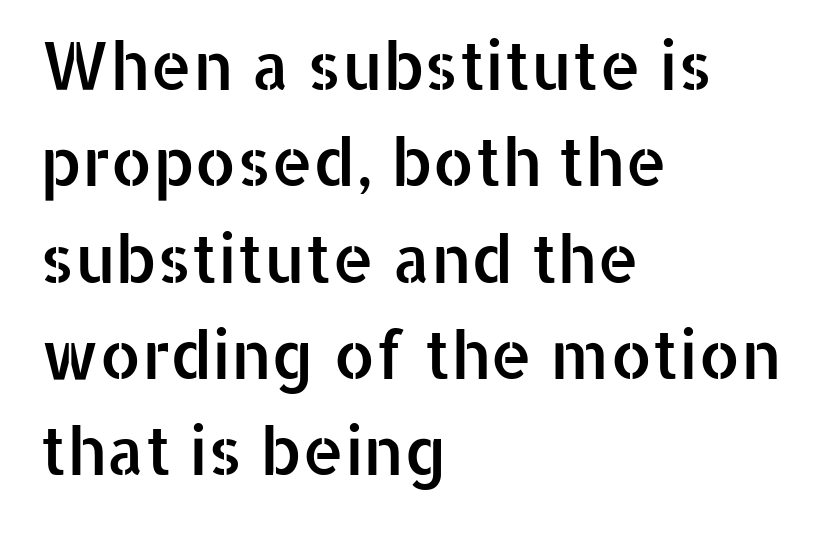
{"serif": "no", "italic": "no", "width": "normal", "stroke_contrast": "low", "x_height": "medium", "monospaced": "no", "underline": "no", "align": "left", "line_spacing": "normal", "line_spacing_ratio": 1.46, "letter_spacing": "normal", "letter_spacing_em": 0.0, "glyph_px": 66}
